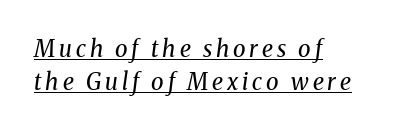
Q: Is the text bold? A: No.
Q: Is the text italic (slanted)? A: Yes, it leans right by about 8 degrees.
Q: Is the text underlined? A: Yes.
Q: How is the paragraph aligned? A: Left-aligned.
Q: Is the spacing between lines tight, normal or loose? A: Normal.
